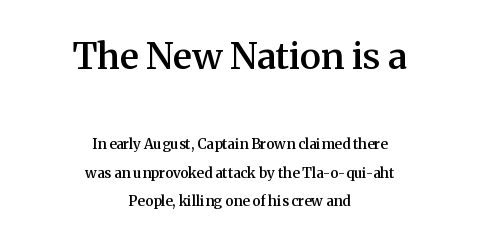
{"serif": "yes", "italic": "no", "bold": "semi", "weight": "semibold", "width": "normal", "stroke_contrast": "medium", "x_height": "medium", "monospaced": "no", "underline": "no", "align": "center", "line_spacing": "loose", "line_spacing_ratio": 2.04, "letter_spacing": "normal", "letter_spacing_em": 0.0, "larger_block": "first", "size_ratio": 2.57, "glyph_px": 36}
